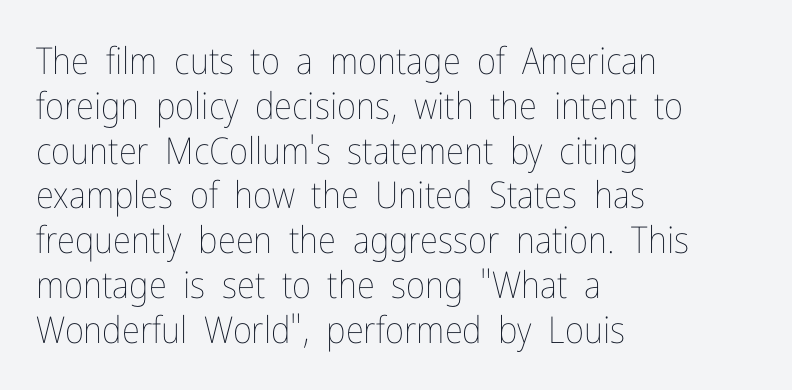
The image shows 37 px thin, condensed type, upright; set left-aligned, line spacing 1.21x, normal letter spacing, not underlined; low stroke contrast and a medium x-height.
